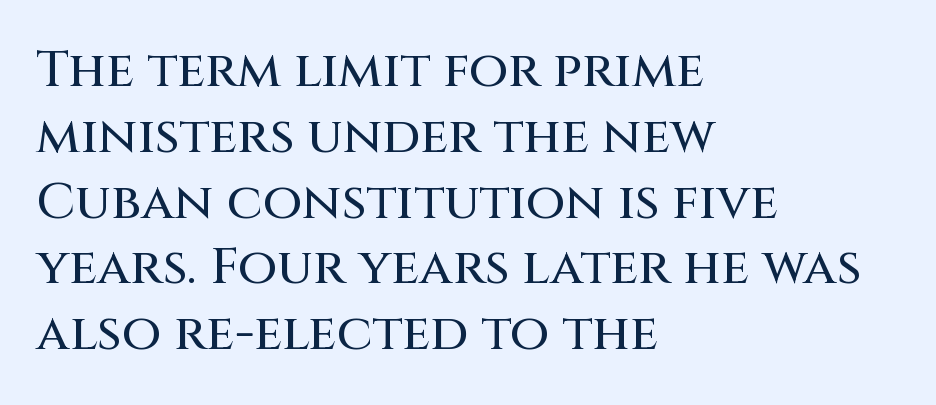
The setting favours the left margin, as ordinary paragraphs usually do. This rendering employs a face without finishing strokes, i.e., a sans-serif. You could call the tracking neutral — neither tight nor loose. This is roman type, the default non-slanted kind.
